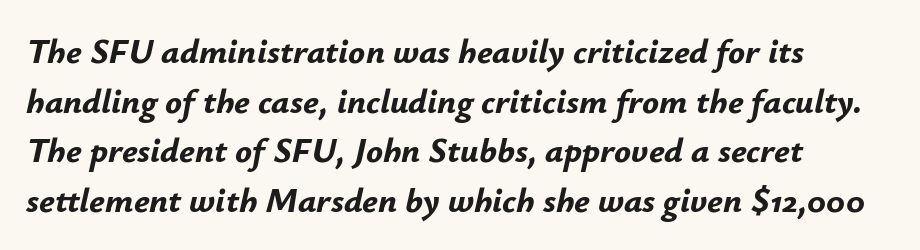
The image shows 35 px bold type, italic (leaning right); set left-aligned, normal line spacing (1.42x), normal letter spacing, not underlined; low stroke contrast and a small x-height.
